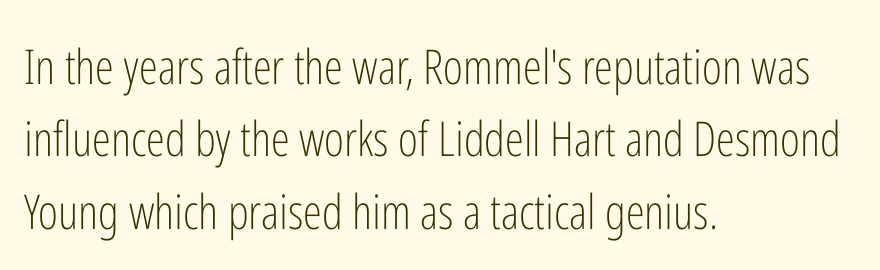
No heavy texture on the line: the type isn't bold. Students, note that the glyphs here touch the page at normal intervals. The face used here is proportionally spaced, like ordinary book or web type. This sample uses an upright cut, with every glyph sitting square on the baseline. Line spacing here is normal.
